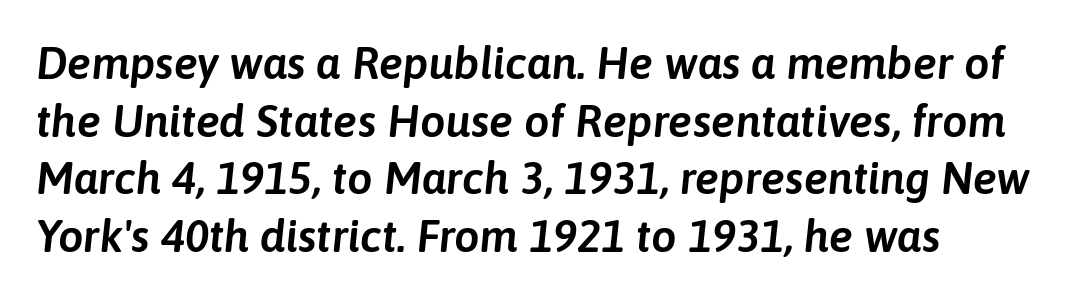
Q: Is the text italic (slanted)? A: Yes, it leans right by about 6 degrees.
Q: Is the text underlined? A: No.
Q: Is the spacing between letters normal or unusually wide? A: Normal.
Q: Is the spacing between lines tight, normal or loose? A: Normal.
Q: Width (condensed, normal, or wide)? A: Normal.
Q: Stroke contrast? A: Low.
Q: x-height? A: Medium.
Q: Monospaced? A: No.
